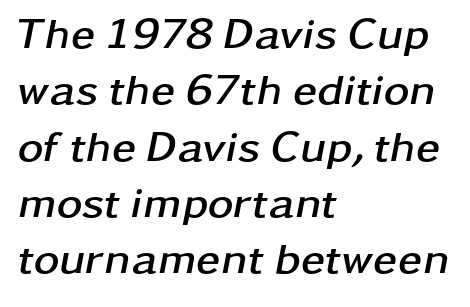
Plenty of ink on the page — the face is bold. Quick note: interline space is typical. The text carries the slant typical of an italic or oblique font. Nobody drew a line under any word here. The passage shown is typed in a proportional face where columns would drift.
